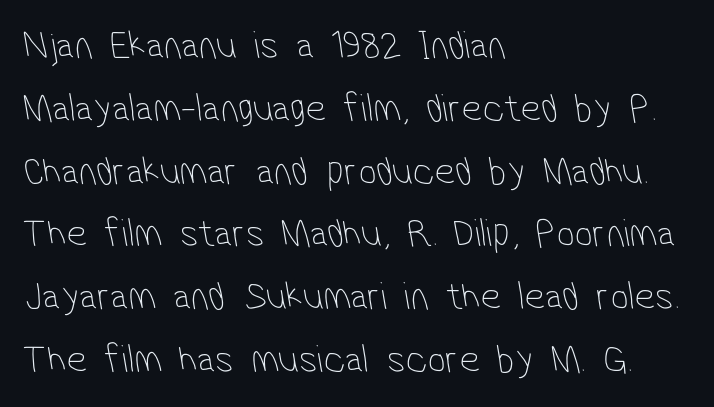
Q: Is the text bold? A: No.
Q: Is the typeface a serif or a sans-serif typeface? A: Sans-serif.
Q: Is the text underlined? A: No.
Q: How is the paragraph aligned? A: Left-aligned.
Q: Is the spacing between letters normal or unusually wide? A: Normal.
Q: Is the spacing between lines tight, normal or loose? A: Normal.
Q: Width (condensed, normal, or wide)? A: Condensed.
Q: Stroke contrast? A: Low.
Q: x-height? A: Medium.
Q: Monospaced? A: No.
